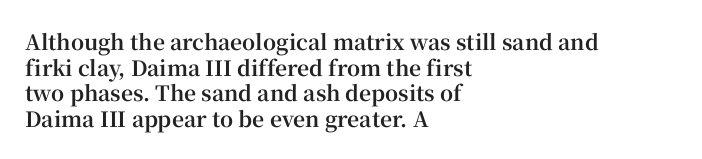
The image shows 21 px bold type, upright; set left-aligned, line spacing 1.22x, normal letter spacing, not underlined.
